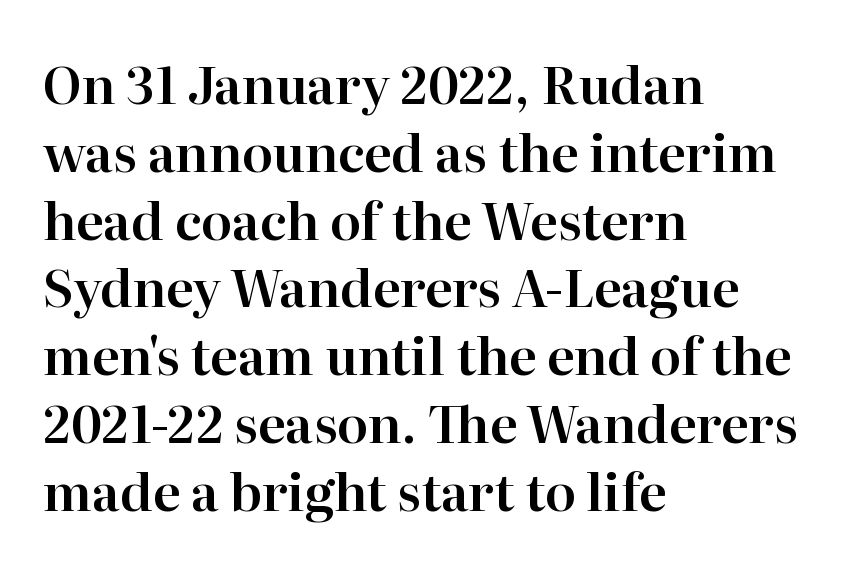
Q: Is the text italic (slanted)? A: No, it is upright.
Q: Is the typeface a serif or a sans-serif typeface? A: Serif.
Q: Is the text underlined? A: No.
Q: How is the paragraph aligned? A: Left-aligned.
Q: Is the spacing between letters normal or unusually wide? A: Normal.
Q: Is the spacing between lines tight, normal or loose? A: Normal.
Q: Width (condensed, normal, or wide)? A: Normal.
Q: Stroke contrast? A: High.
Q: x-height? A: Medium.
Q: Monospaced? A: No.
